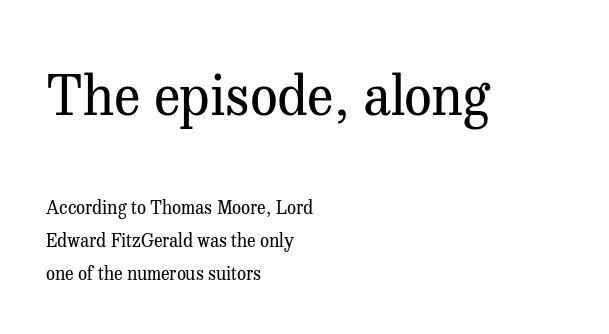
Q: Is the text bold? A: No.
Q: Is the text italic (slanted)? A: No, it is upright.
Q: Is the typeface a serif or a sans-serif typeface? A: Serif.
Q: Is the text underlined? A: No.
Q: How is the paragraph aligned? A: Left-aligned.
Q: Is the spacing between letters normal or unusually wide? A: Normal.
Q: Which block of text is set in a larger size, the first (top) or the second (bottom)? A: The first (top) one.
Q: Width (condensed, normal, or wide)? A: Normal.
Q: Stroke contrast? A: Medium.
Q: x-height? A: Medium.
Q: Monospaced? A: No.
